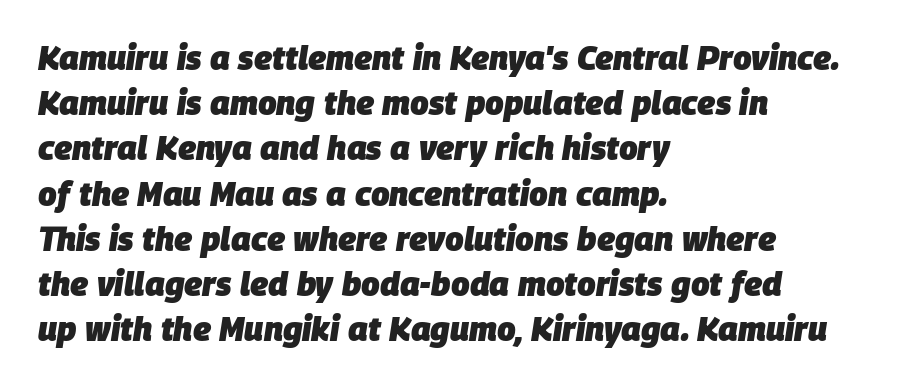
Q: Is the text bold? A: Yes.
Q: Is the text italic (slanted)? A: Yes, it leans right by about 9 degrees.
Q: Is the text underlined? A: No.
Q: How is the paragraph aligned? A: Left-aligned.
Q: Is the spacing between letters normal or unusually wide? A: Normal.
Q: Is the spacing between lines tight, normal or loose? A: Normal.
Q: Width (condensed, normal, or wide)? A: Normal.
Q: Stroke contrast? A: Low.
Q: x-height? A: Large.
Q: Monospaced? A: No.
